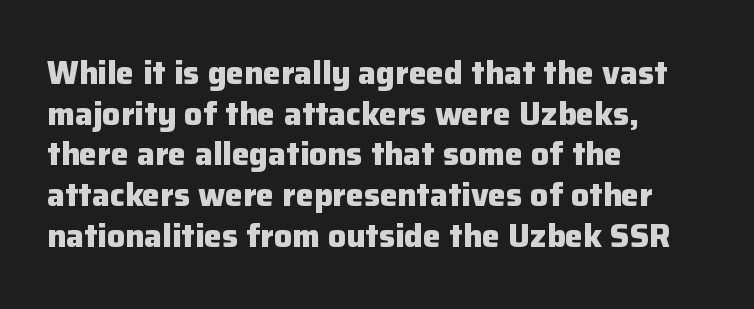
{"serif": "no", "italic": "no", "bold": "yes", "weight": "heavy", "width": "normal", "stroke_contrast": "low", "x_height": "medium", "monospaced": "no", "underline": "no", "align": "left", "line_spacing": "normal", "line_spacing_ratio": 1.27, "letter_spacing": "normal", "letter_spacing_em": 0.0, "glyph_px": 32}
